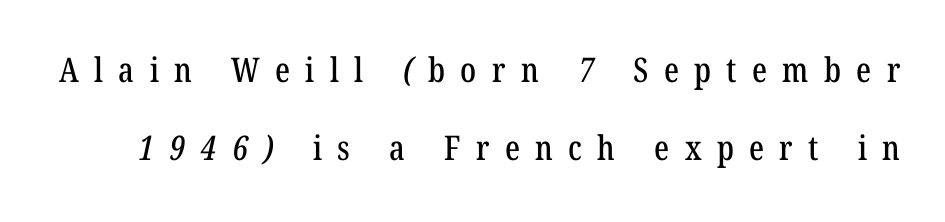
Q: Is the typeface a serif or a sans-serif typeface? A: Serif.
Q: Is the text underlined? A: No.
Q: Is the spacing between letters normal or unusually wide? A: Unusually wide.
Q: Is the spacing between lines tight, normal or loose? A: Loose.
Q: Width (condensed, normal, or wide)? A: Condensed.
Q: Stroke contrast? A: Low.
Q: x-height? A: Medium.
Q: Monospaced? A: No.
